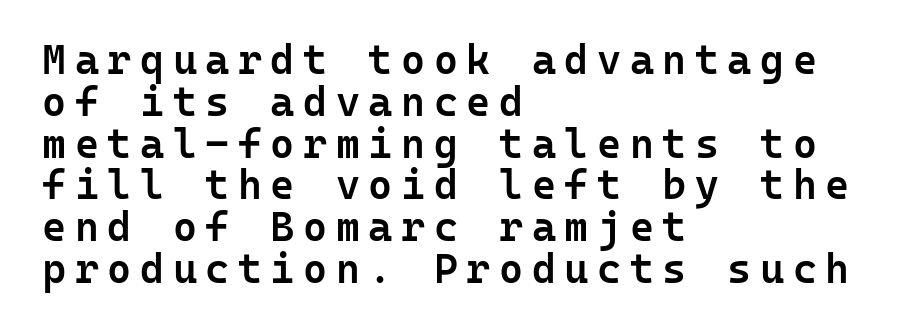
The image shows 41 px semibold sans-serif type, upright, monospaced; set left-aligned, tight line spacing (1.02x), unusually wide letter spacing (+0.21 em), not underlined; low stroke contrast and a medium x-height.
